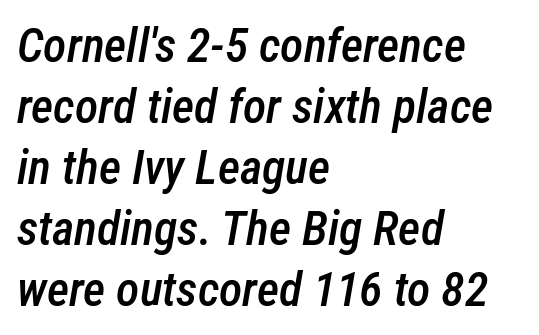
{"italic": "yes", "lean": "right", "slant_degrees": 12, "bold": "semi", "weight": "semibold", "width": "condensed", "stroke_contrast": "low", "x_height": "medium", "monospaced": "no", "underline": "no", "align": "left", "line_spacing": "normal", "line_spacing_ratio": 1.27, "letter_spacing": "normal", "letter_spacing_em": 0.0, "glyph_px": 48}
